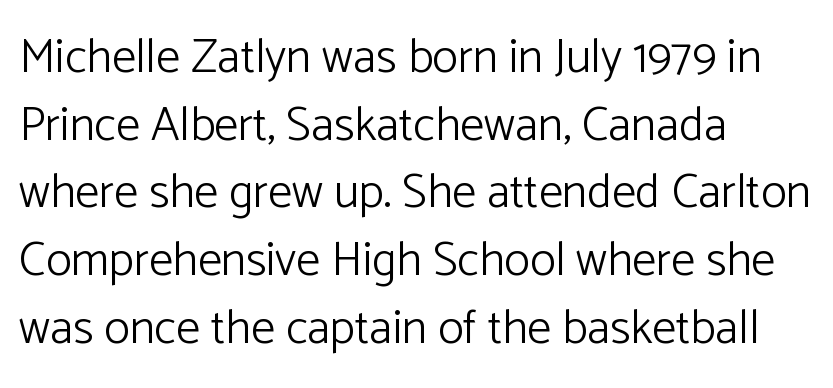
{"serif": "no", "italic": "no", "bold": "no", "weight": "light", "width": "normal", "stroke_contrast": "low", "x_height": "medium", "monospaced": "no", "underline": "no", "align": "left", "line_spacing": "normal", "line_spacing_ratio": 1.41, "letter_spacing": "normal", "letter_spacing_em": 0.0, "glyph_px": 48}
